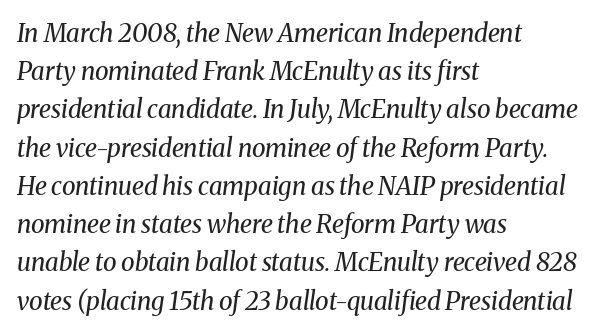
{"italic": "yes", "lean": "right", "slant_degrees": 8, "bold": "no", "underline": "no", "align": "left", "line_spacing": "normal", "line_spacing_ratio": 1.53, "letter_spacing": "normal", "letter_spacing_em": 0.0, "glyph_px": 25}
